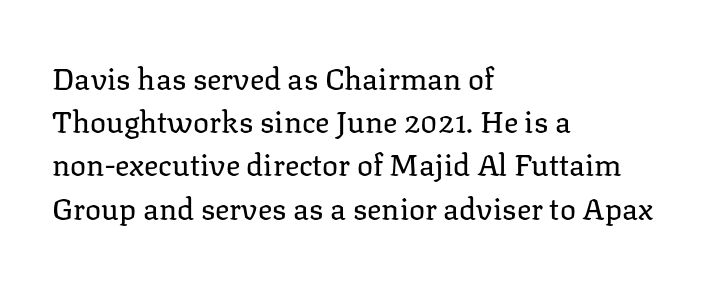
You could not count columns in this text — the font is proportionally spaced. Typeset ragged right — the left edge is the straight one. In terms of letterform style, serifs are clearly present. The letterforms sit shoulder to shoulder at normal distance.
